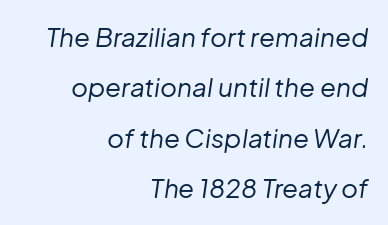
{"italic": "yes", "lean": "right", "slant_degrees": 8, "bold": "no", "underline": "no", "align": "right", "line_spacing": "loose", "line_spacing_ratio": 1.94, "letter_spacing": "normal", "letter_spacing_em": 0.0, "glyph_px": 26}
